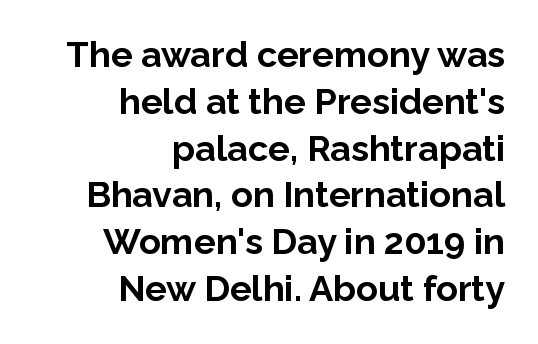
The image shows 36 px bold sans-serif type, upright; set right-aligned, normal line spacing (1.3x), normal letter spacing, not underlined; low stroke contrast and a medium x-height.
